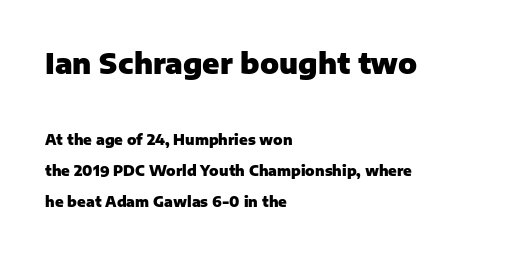
{"serif": "no", "italic": "no", "bold": "yes", "weight": "heavy", "width": "normal", "stroke_contrast": "low", "x_height": "medium", "monospaced": "no", "underline": "no", "align": "left", "line_spacing": "loose", "line_spacing_ratio": 2.22, "letter_spacing": "normal", "letter_spacing_em": 0.0, "larger_block": "first", "size_ratio": 2.0, "glyph_px": 28}
